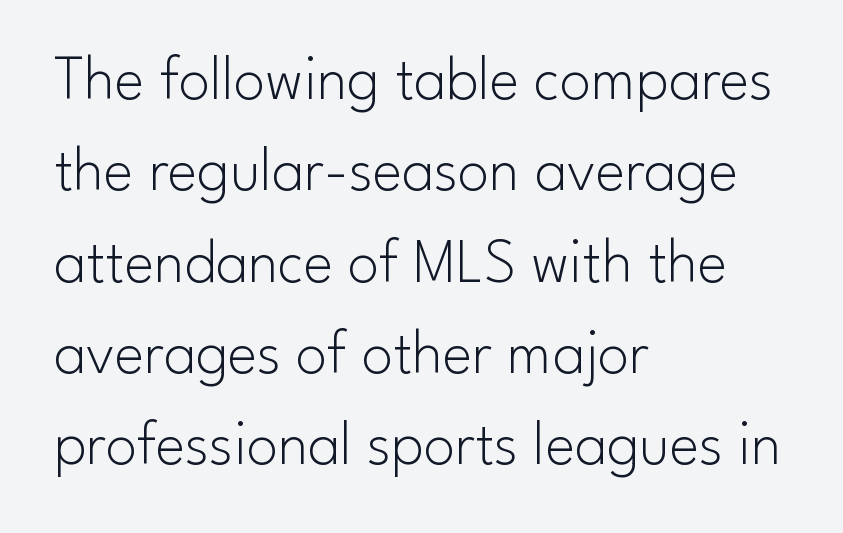
{"serif": "no", "italic": "no", "bold": "no", "weight": "light", "width": "normal", "stroke_contrast": "low", "x_height": "small", "monospaced": "no", "underline": "no", "align": "left", "line_spacing": "normal", "line_spacing_ratio": 1.45, "letter_spacing": "normal", "letter_spacing_em": 0.0, "glyph_px": 63}
